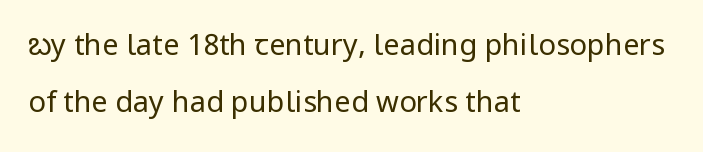
The image shows 29 px regular-weight sans-serif type, upright; set left-aligned, loose line spacing (1.96x), normal letter spacing, not underlined; low stroke contrast and a medium x-height.
